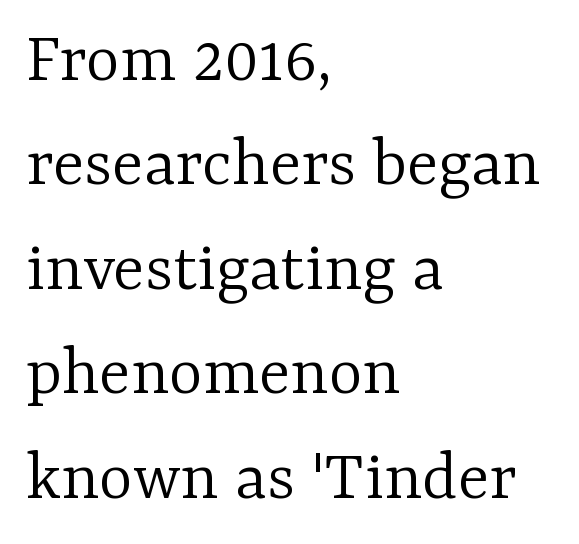
Q: Is the text bold? A: No.
Q: Is the text italic (slanted)? A: No, it is upright.
Q: Is the typeface a serif or a sans-serif typeface? A: Serif.
Q: Is the text underlined? A: No.
Q: How is the paragraph aligned? A: Left-aligned.
Q: Is the spacing between letters normal or unusually wide? A: Normal.
Q: Is the spacing between lines tight, normal or loose? A: Normal.
Q: Width (condensed, normal, or wide)? A: Normal.
Q: Stroke contrast? A: Low.
Q: x-height? A: Medium.
Q: Monospaced? A: No.
